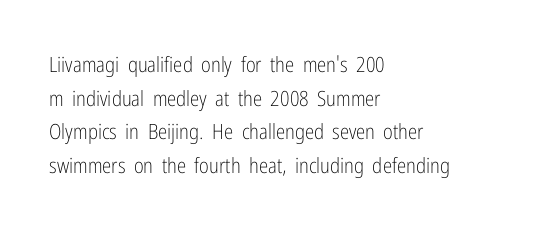
The image shows 21 px text type, upright; set left-aligned, normal line spacing (1.6x), normal letter spacing, not underlined.
